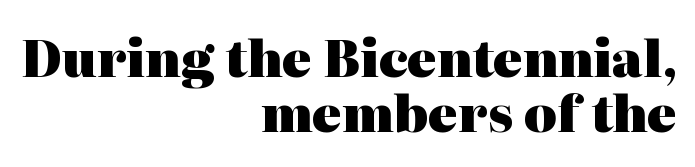
The typeface chosen for these lines features serifs. Every letter is thick-stroked: bold, no question. In terms of posture, this sample is upright. Line endings align vertically; line beginnings do not. Spacing verdict: proportional, widths tailored to each character.
